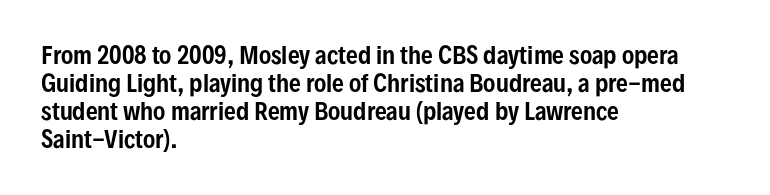
{"italic": "no", "underline": "no", "align": "left", "line_spacing_ratio": 1.22, "letter_spacing": "normal", "letter_spacing_em": 0.0, "glyph_px": 23}
